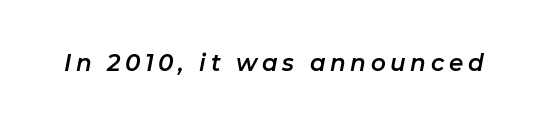
Q: Is the text italic (slanted)? A: Yes, it leans right by about 11 degrees.
Q: Is the text underlined? A: No.
Q: Is the spacing between letters normal or unusually wide? A: Unusually wide.
